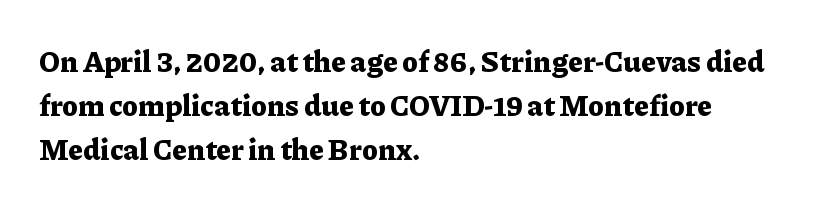
The image shows 29 px bold serif type, upright; set left-aligned, normal line spacing (1.52x), normal letter spacing, not underlined; low stroke contrast and a medium x-height.
